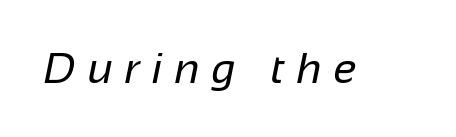
The image shows 43 px regular-weight sans-serif type; set unusually wide letter spacing (+0.28 em), not underlined; low stroke contrast and a medium x-height.
